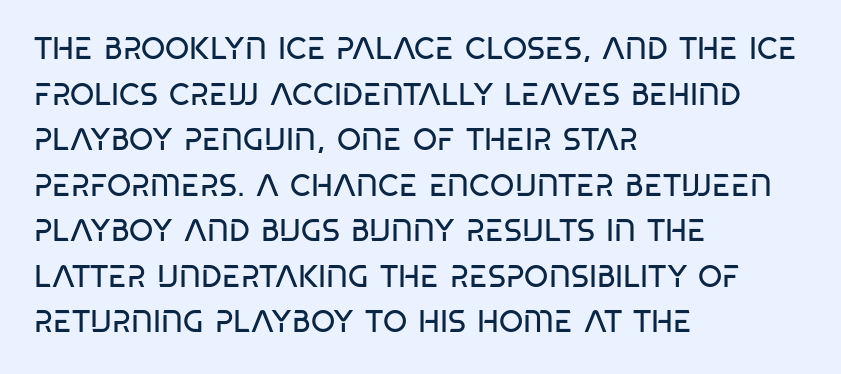
The image shows 31 px regular-weight, condensed sans-serif type; set left-aligned, normal line spacing (1.47x), normal letter spacing, not underlined; low stroke contrast and a large x-height.
